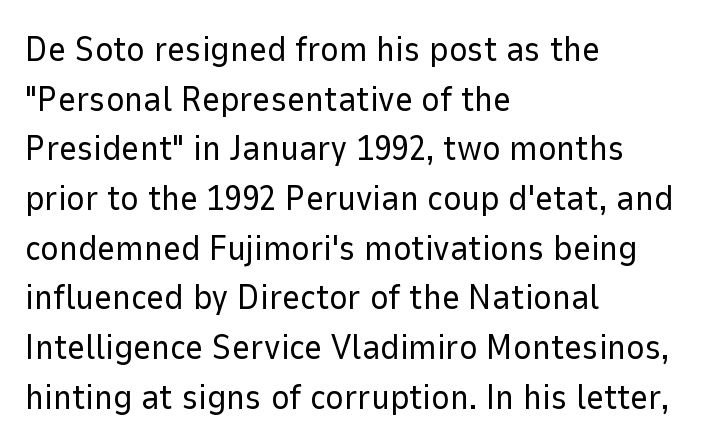
{"serif": "no", "italic": "no", "bold": "no", "weight": "regular", "width": "normal", "stroke_contrast": "low", "x_height": "medium", "monospaced": "no", "underline": "no", "align": "left", "line_spacing": "normal", "line_spacing_ratio": 1.42, "letter_spacing": "normal", "letter_spacing_em": 0.0, "glyph_px": 35}
